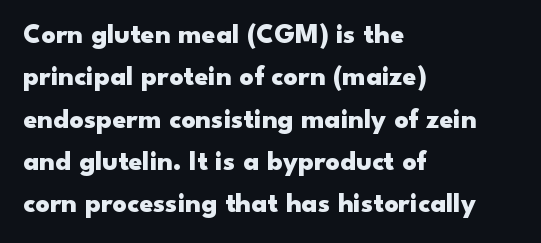
The image shows 28 px heavy, wide sans-serif type, upright; set left-aligned, normal line spacing (1.51x), normal letter spacing, not underlined; low stroke contrast and a small x-height.
